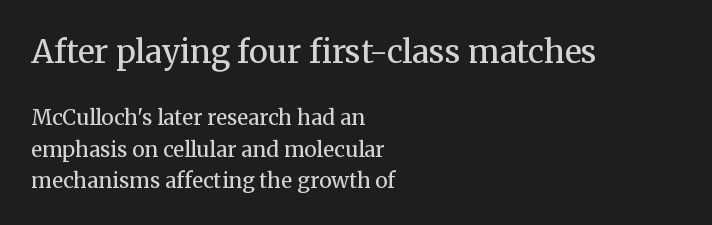
Q: Is the text bold? A: No.
Q: Is the text italic (slanted)? A: No, it is upright.
Q: Is the typeface a serif or a sans-serif typeface? A: Serif.
Q: Is the text underlined? A: No.
Q: How is the paragraph aligned? A: Left-aligned.
Q: Is the spacing between letters normal or unusually wide? A: Normal.
Q: Is the spacing between lines tight, normal or loose? A: Normal.
Q: Which block of text is set in a larger size, the first (top) or the second (bottom)? A: The first (top) one.
Q: Width (condensed, normal, or wide)? A: Normal.
Q: Stroke contrast? A: Medium.
Q: x-height? A: Medium.
Q: Monospaced? A: No.
